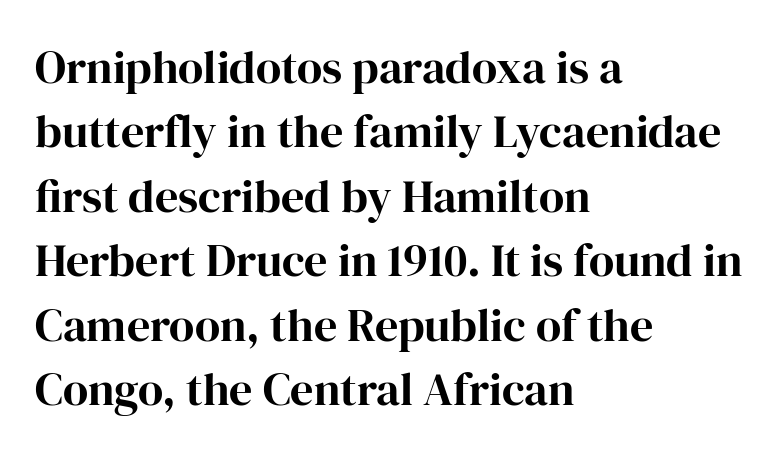
The letters stand straight up with perfectly vertical stems. A normal amount of white space separates one row of letters from the next. Does extra space separate the letters? No, they use regular spacing. The face used here has the dense, thick strokes of a bold. Each letter keeps its own natural width here, so spacing adapts to shape. This rendering employs a face with finishing strokes, i.e., a serif.
